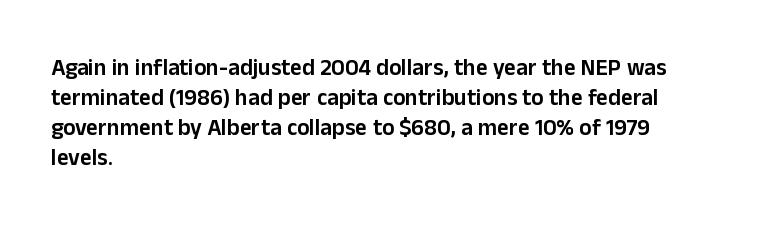
Letter spacing: default. Unlike italic type, these characters show no tilt at all. Look at the stroke-to-counter ratio: somewhat heavy, a semibold. Layout note: lines flush left.
